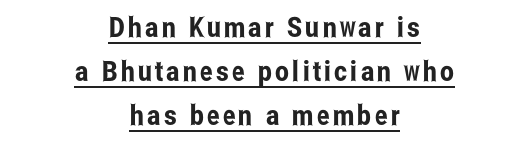
Character widths vary here, with narrow letters taking less room than wide ones. Posture: upright roman. Leading matches the norm, producing a regular column. These lines stack symmetrically, like a column narrowing and widening about its center.
